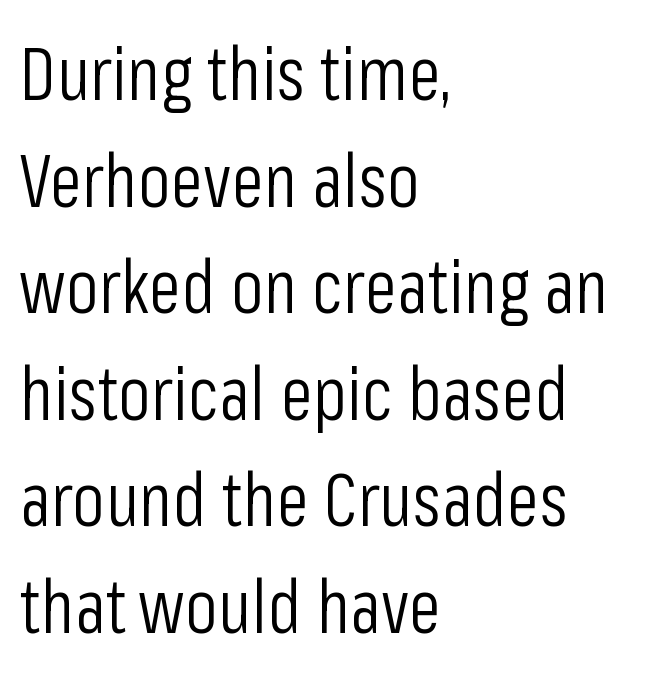
Q: Is the text bold? A: No.
Q: Is the text italic (slanted)? A: No, it is upright.
Q: Is the typeface a serif or a sans-serif typeface? A: Sans-serif.
Q: Is the text underlined? A: No.
Q: How is the paragraph aligned? A: Left-aligned.
Q: Is the spacing between letters normal or unusually wide? A: Normal.
Q: Is the spacing between lines tight, normal or loose? A: Normal.
Q: Width (condensed, normal, or wide)? A: Condensed.
Q: Stroke contrast? A: Low.
Q: x-height? A: Medium.
Q: Monospaced? A: No.
